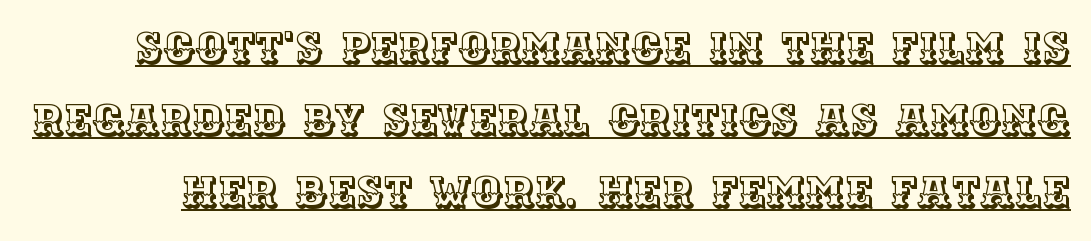
The image shows 43 px text type, upright; set normal line spacing (1.68x), normal letter spacing, underlined; a large x-height.
